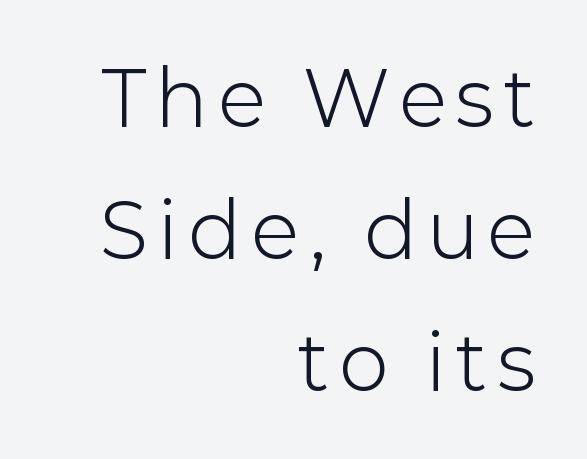
The letters advance in unequal steps, a hallmark of proportional type. Stroke mass is kept to a normal reading level or below. Nothing sits at the stroke ends, so this counts as sans-serif. The rag falls on the left side of this text block. Bare-footed words on every line.
